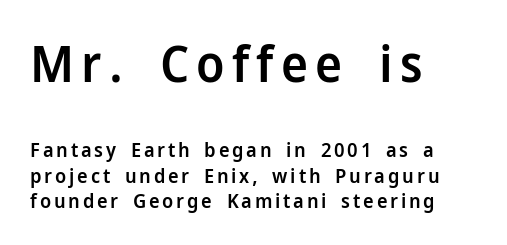
Q: Is the text bold? A: Semi-bold.
Q: Is the text italic (slanted)? A: No, it is upright.
Q: Is the typeface a serif or a sans-serif typeface? A: Sans-serif.
Q: Is the text underlined? A: No.
Q: How is the paragraph aligned? A: Left-aligned.
Q: Is the spacing between lines tight, normal or loose? A: Normal.
Q: Which block of text is set in a larger size, the first (top) or the second (bottom)? A: The first (top) one.
Q: Width (condensed, normal, or wide)? A: Normal.
Q: Stroke contrast? A: Low.
Q: x-height? A: Medium.
Q: Monospaced? A: No.
